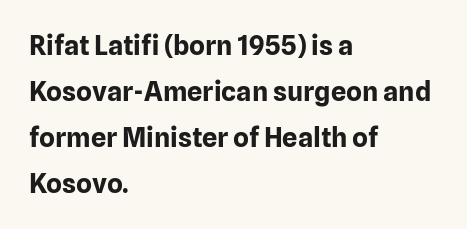
The image shows 27 px bold type, upright; set left-aligned, normal line spacing (1.7x), normal letter spacing, not underlined.
